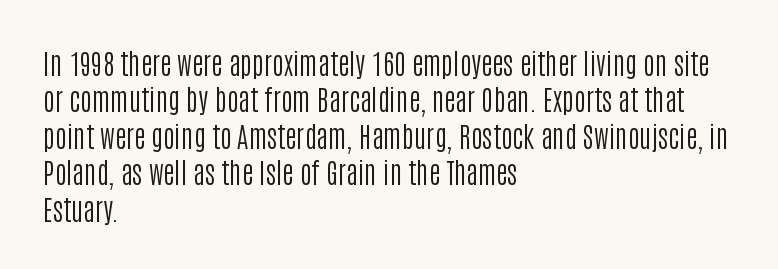
{"serif": "no", "italic": "no", "bold": "no", "weight": "regular", "width": "condensed", "stroke_contrast": "low", "x_height": "large", "monospaced": "no", "underline": "no", "align": "left", "line_spacing": "normal", "line_spacing_ratio": 1.3, "letter_spacing": "normal", "letter_spacing_em": 0.0, "glyph_px": 28}
